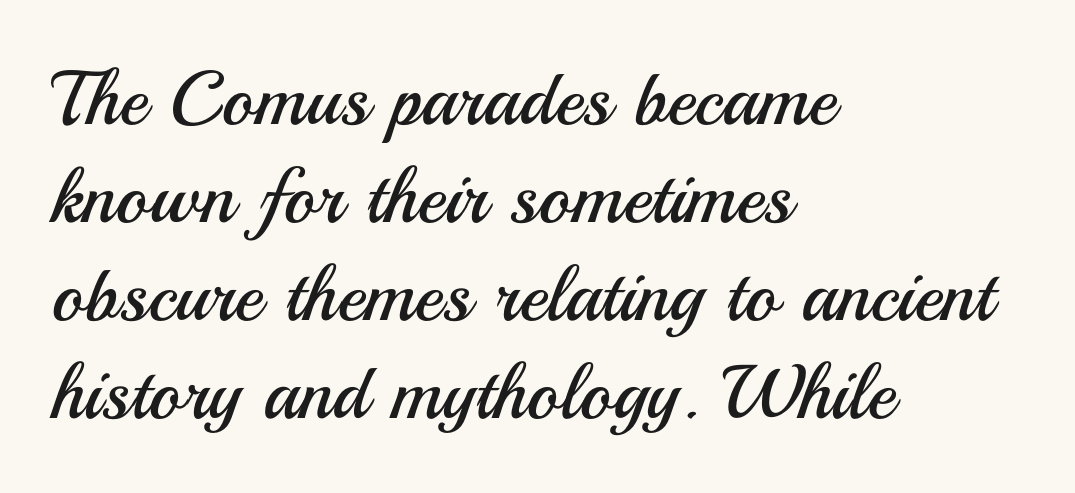
{"serif": "no", "bold": "no", "weight": "regular", "width": "normal", "stroke_contrast": "medium", "x_height": "small", "monospaced": "no", "underline": "no", "align": "left", "line_spacing": "normal", "line_spacing_ratio": 1.29, "letter_spacing": "normal", "letter_spacing_em": 0.0, "glyph_px": 76}
